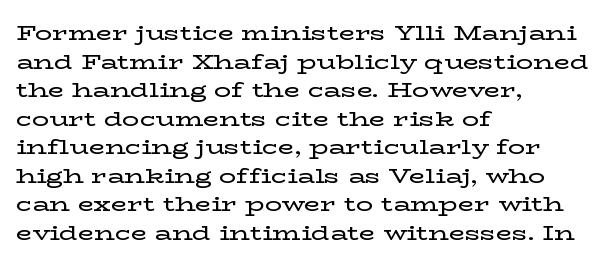
Q: Is the text italic (slanted)? A: No, it is upright.
Q: Is the text underlined? A: No.
Q: How is the paragraph aligned? A: Left-aligned.
Q: Is the spacing between letters normal or unusually wide? A: Normal.
Q: Is the spacing between lines tight, normal or loose? A: Normal.
